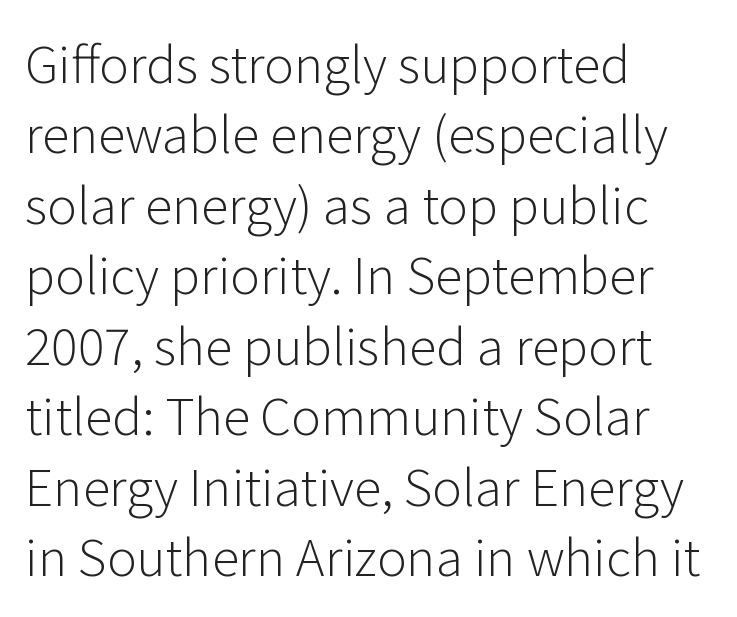
The image shows 50 px light sans-serif type, upright; set left-aligned, normal line spacing (1.41x), normal letter spacing, not underlined; low stroke contrast and a medium x-height.
